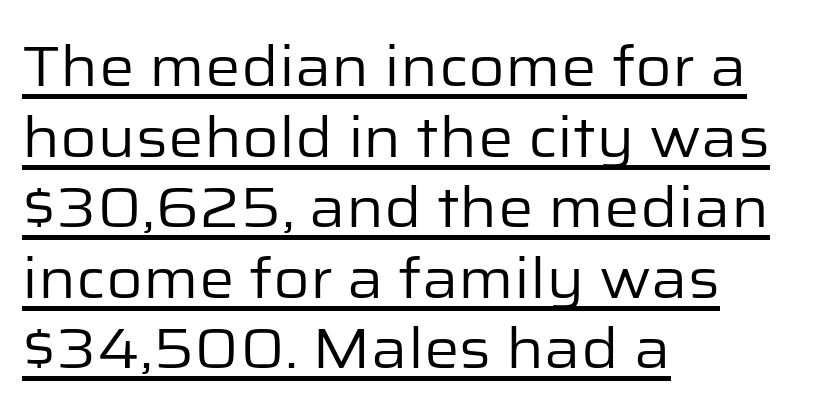
Q: Is the text bold? A: No.
Q: Is the text italic (slanted)? A: No, it is upright.
Q: Is the typeface a serif or a sans-serif typeface? A: Sans-serif.
Q: Is the text underlined? A: Yes.
Q: How is the paragraph aligned? A: Left-aligned.
Q: Is the spacing between letters normal or unusually wide? A: Normal.
Q: Is the spacing between lines tight, normal or loose? A: Normal.
Q: Width (condensed, normal, or wide)? A: Normal.
Q: Stroke contrast? A: Low.
Q: x-height? A: Medium.
Q: Monospaced? A: No.
